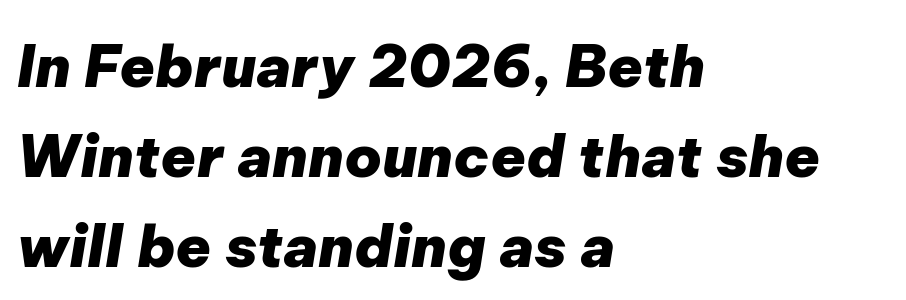
{"italic": "yes", "lean": "right", "slant_degrees": 9, "bold": "yes", "weight": "heavy", "width": "normal", "stroke_contrast": "low", "x_height": "medium", "monospaced": "no", "underline": "no", "align": "left", "line_spacing": "normal", "line_spacing_ratio": 1.55, "letter_spacing": "normal", "letter_spacing_em": 0.0, "glyph_px": 58}
